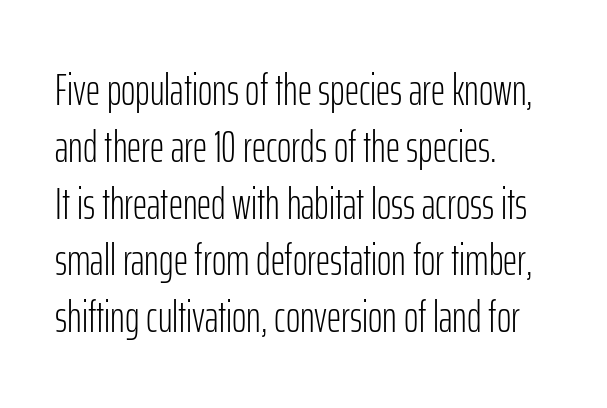
Ascenders rise straight up at ninety degrees. Clear beneath every line of the passage. A light-to-regular cut is what we see here. Look at the bottom of the vertical strokes: they stop flat, with no serifs. Varying glyph widths throughout — classic text-font behaviour. Evenly set lines give the paragraph a standard silhouette.
